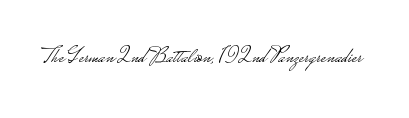
The image shows 22 px text type; set normal letter spacing, not underlined.
